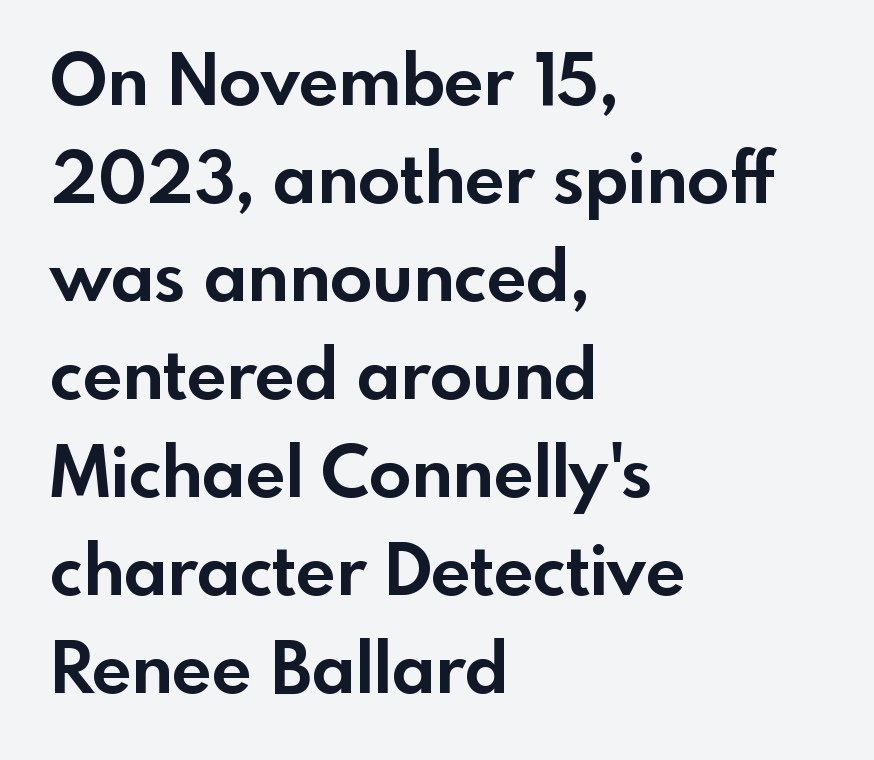
The image shows 70 px bold sans-serif type, upright; set left-aligned, normal line spacing (1.4x), normal letter spacing, not underlined; a small x-height.
